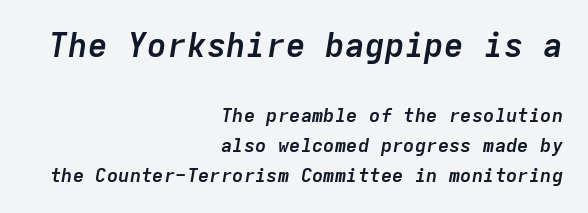
The image shows 33 px semibold type, italic (leaning right), monospaced; set right-aligned, normal line spacing (1.57x), normal letter spacing, not underlined; the first (top) block is 1.74x larger; low stroke contrast and a medium x-height.
